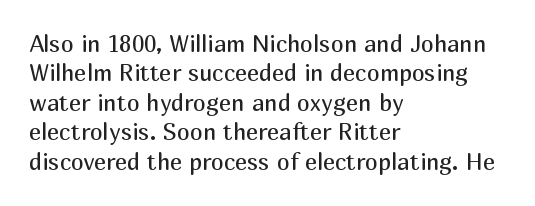
{"italic": "no", "bold": "no", "underline": "no", "align": "left", "line_spacing": "normal", "line_spacing_ratio": 1.28, "letter_spacing": "normal", "letter_spacing_em": 0.0, "glyph_px": 23}
